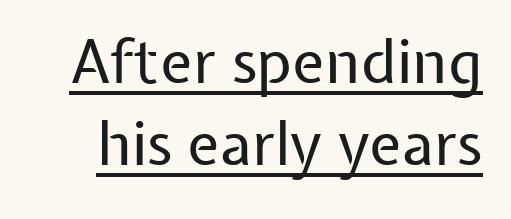
Characters follow at the spacing the type designer built in. No chunkiness to these letters — they're not bold. Every character sits straight up, as roman type does. The glyphs in this specimen are sans serif. These lines are rendered in a variable-pitch font. Like a heading marked for emphasis, these lines bear an underscore.
